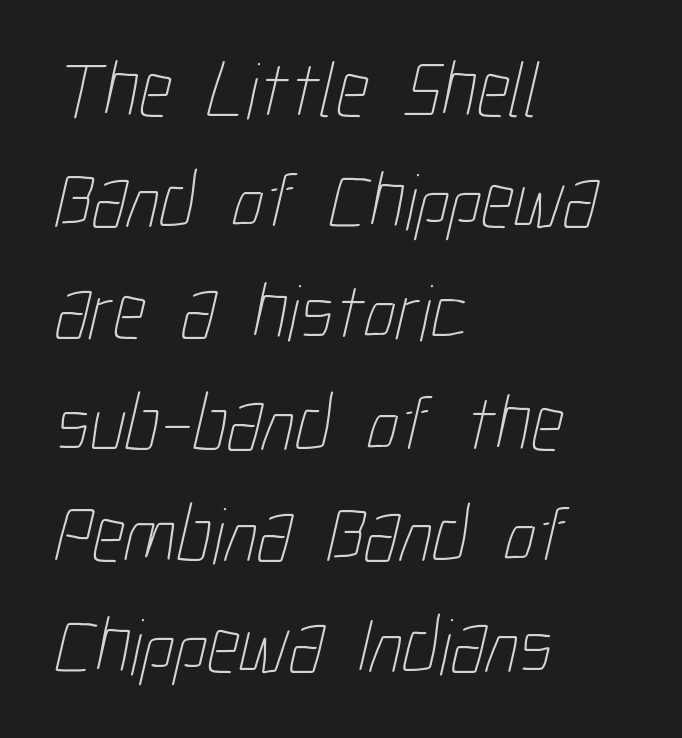
{"bold": "no", "weight": "thin", "width": "condensed", "stroke_contrast": "low", "x_height": "medium", "monospaced": "no", "underline": "no", "align": "left", "line_spacing": "normal", "line_spacing_ratio": 1.39, "letter_spacing": "normal", "letter_spacing_em": 0.0, "glyph_px": 80}
